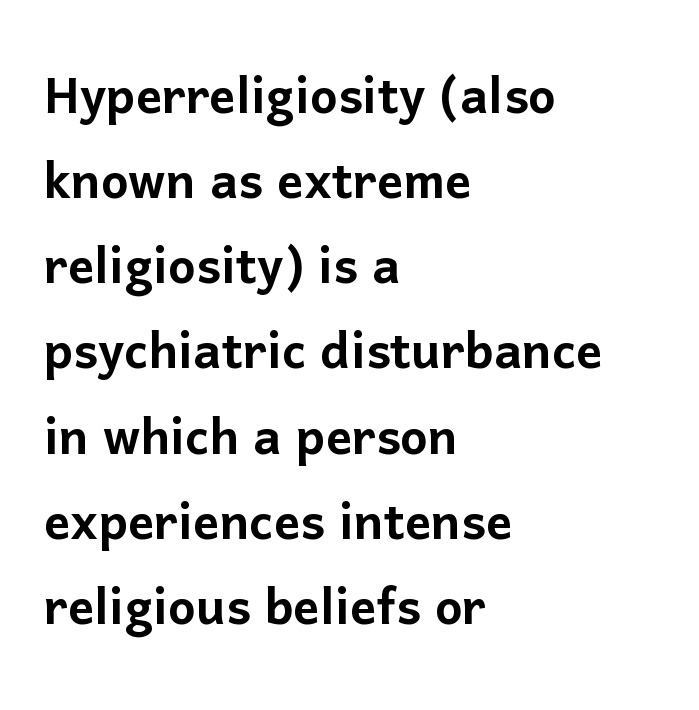
Q: Is the text italic (slanted)? A: No, it is upright.
Q: Is the typeface a serif or a sans-serif typeface? A: Sans-serif.
Q: Is the text underlined? A: No.
Q: How is the paragraph aligned? A: Left-aligned.
Q: Is the spacing between letters normal or unusually wide? A: Normal.
Q: Is the spacing between lines tight, normal or loose? A: Normal.
Q: Width (condensed, normal, or wide)? A: Normal.
Q: Stroke contrast? A: Low.
Q: x-height? A: Medium.
Q: Monospaced? A: No.
